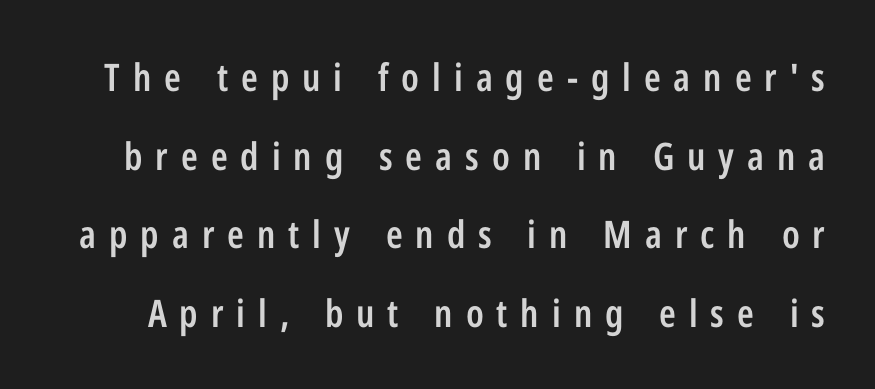
The image shows 38 px semibold, condensed sans-serif type, upright; set loose line spacing (2.07x), unusually wide letter spacing (+0.34 em), not underlined; low stroke contrast and a medium x-height.
